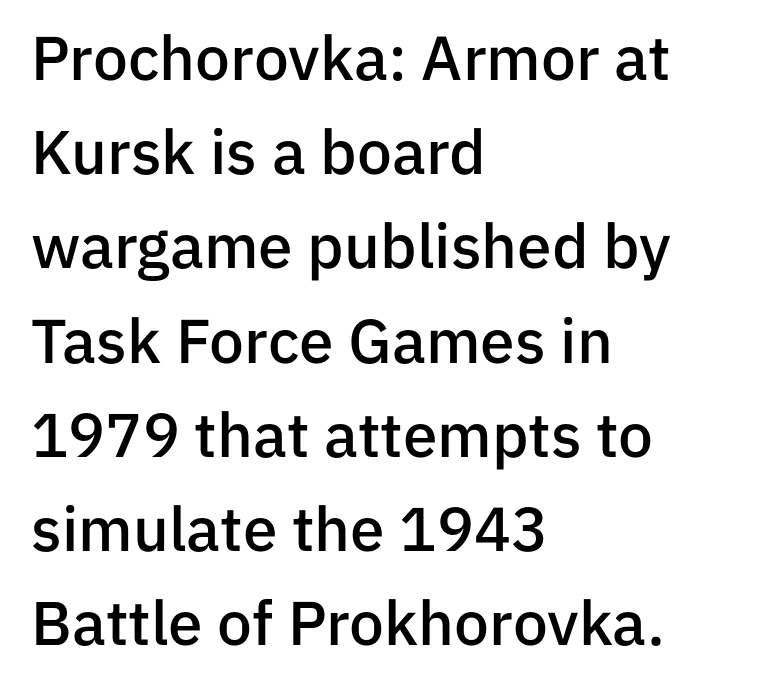
The image shows 62 px semibold sans-serif type, upright; set left-aligned, normal line spacing (1.52x), normal letter spacing, not underlined; low stroke contrast and a medium x-height.
